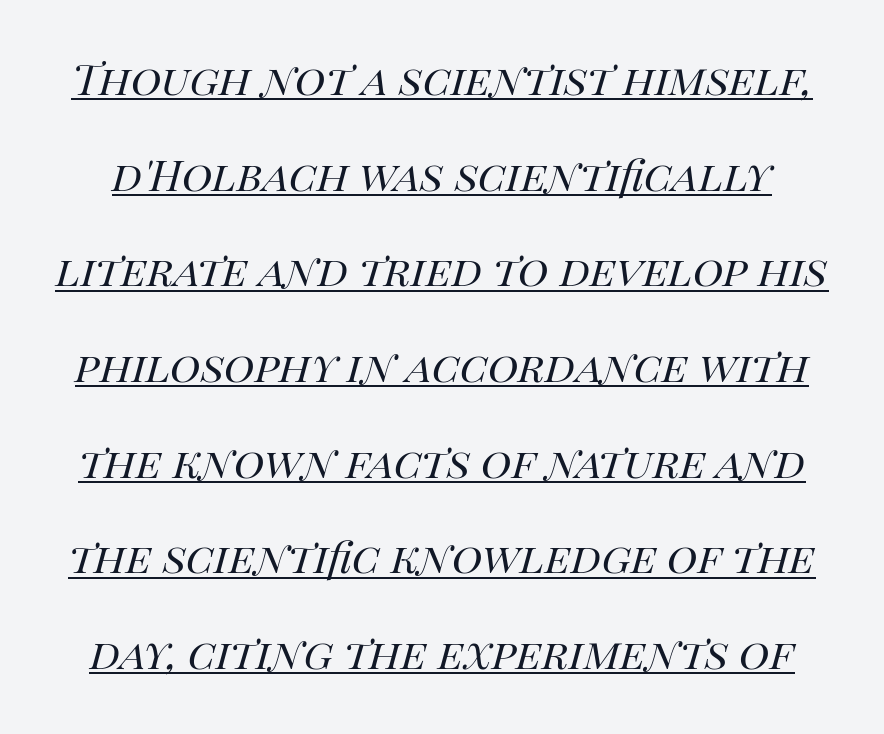
Q: Is the text bold? A: No.
Q: Is the text italic (slanted)? A: Yes, it leans right by about 14 degrees.
Q: Is the text underlined? A: Yes.
Q: Is the spacing between letters normal or unusually wide? A: Normal.
Q: Width (condensed, normal, or wide)? A: Normal.
Q: Stroke contrast? A: High.
Q: x-height? A: Large.
Q: Monospaced? A: No.
